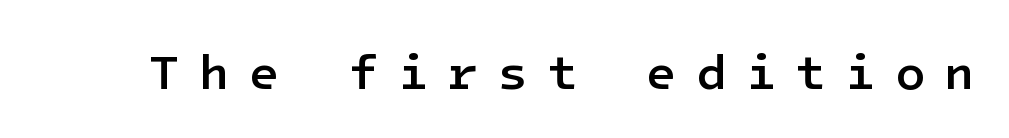
{"serif": "no", "italic": "no", "bold": "semi", "weight": "semibold", "width": "normal", "stroke_contrast": "low", "x_height": "medium", "underline": "no", "letter_spacing": "wide", "letter_spacing_em": 0.38, "glyph_px": 50}
